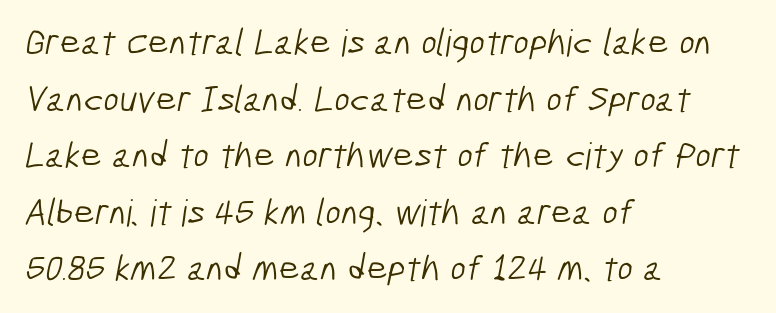
The image shows 37 px light, condensed sans-serif type; set left-aligned, normal line spacing (1.53x), normal letter spacing, not underlined; low stroke contrast and a medium x-height.
